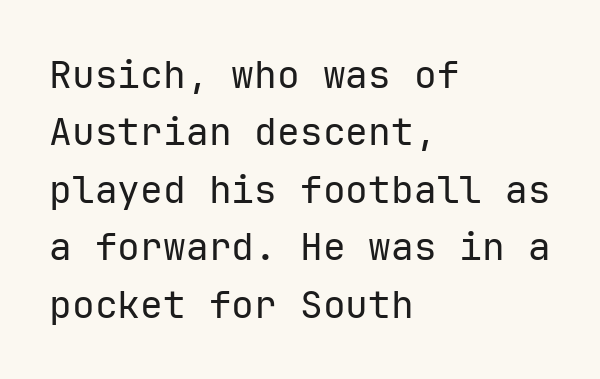
Weight class: somewhere from thin through regular. The passage shown is typeset with a sans-serif family. Italic? Not at all — the glyphs are vertical. A bare baseline throughout the passage. Whoever set this chose a conventional vertical rhythm.
